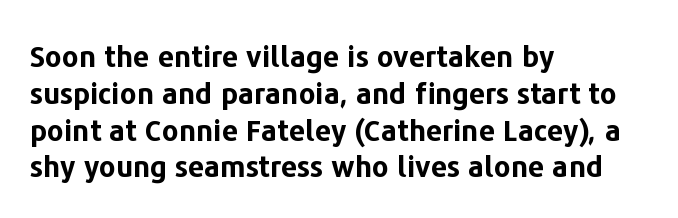
The image shows 29 px bold sans-serif type, upright; set left-aligned, normal line spacing (1.27x), normal letter spacing, not underlined; low stroke contrast and a medium x-height.
